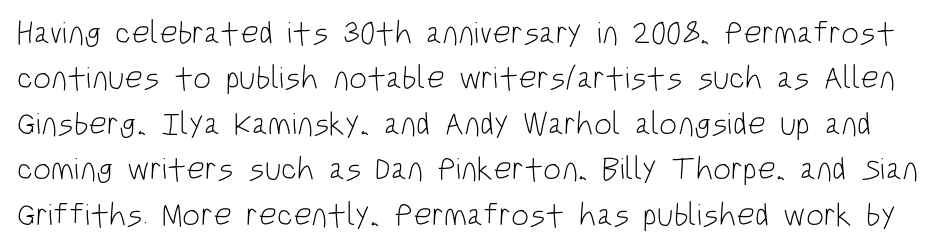
Q: Is the text bold? A: No.
Q: Is the text italic (slanted)? A: No, it is upright.
Q: Is the typeface a serif or a sans-serif typeface? A: Sans-serif.
Q: Is the text underlined? A: No.
Q: Is the spacing between letters normal or unusually wide? A: Normal.
Q: Is the spacing between lines tight, normal or loose? A: Normal.
Q: Width (condensed, normal, or wide)? A: Condensed.
Q: Stroke contrast? A: Low.
Q: x-height? A: Large.
Q: Monospaced? A: No.
